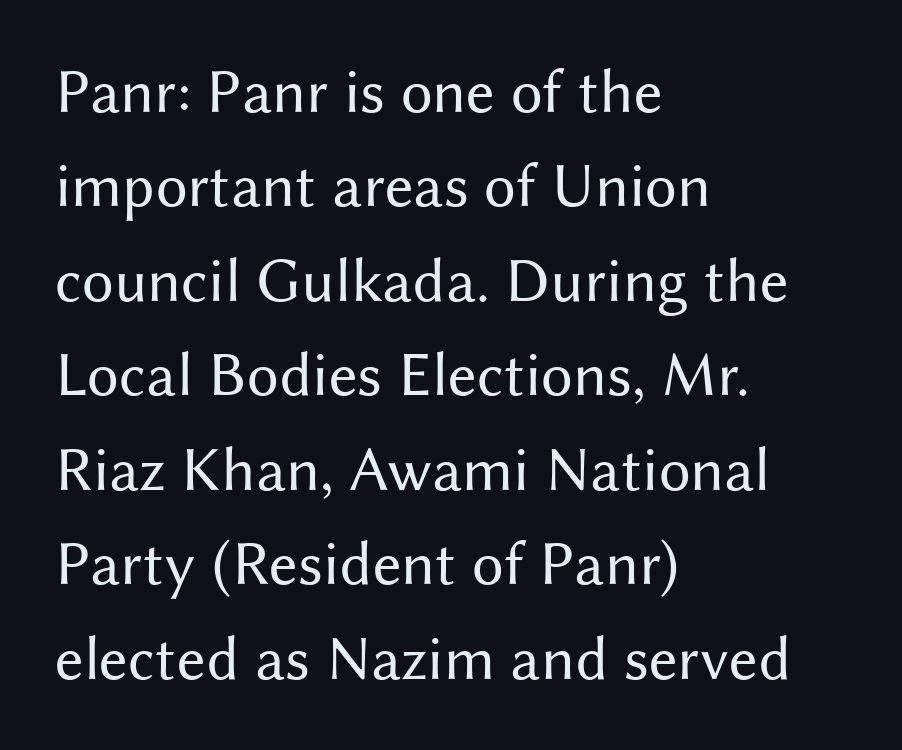
Q: Is the text bold? A: No.
Q: Is the text italic (slanted)? A: No, it is upright.
Q: Is the typeface a serif or a sans-serif typeface? A: Sans-serif.
Q: Is the text underlined? A: No.
Q: How is the paragraph aligned? A: Left-aligned.
Q: Is the spacing between letters normal or unusually wide? A: Normal.
Q: Is the spacing between lines tight, normal or loose? A: Normal.
Q: Width (condensed, normal, or wide)? A: Normal.
Q: Stroke contrast? A: Medium.
Q: x-height? A: Medium.
Q: Monospaced? A: No.
